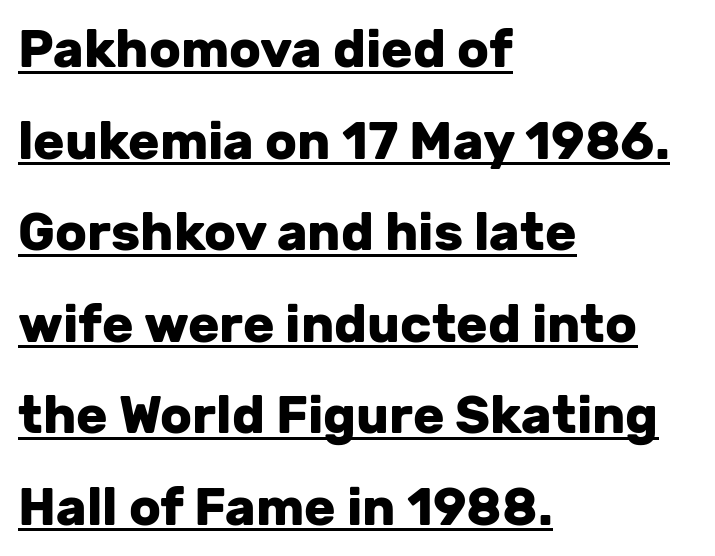
The image shows 52 px heavy sans-serif type, upright; set left-aligned, line spacing 1.76x, normal letter spacing, underlined; low stroke contrast and a medium x-height.
